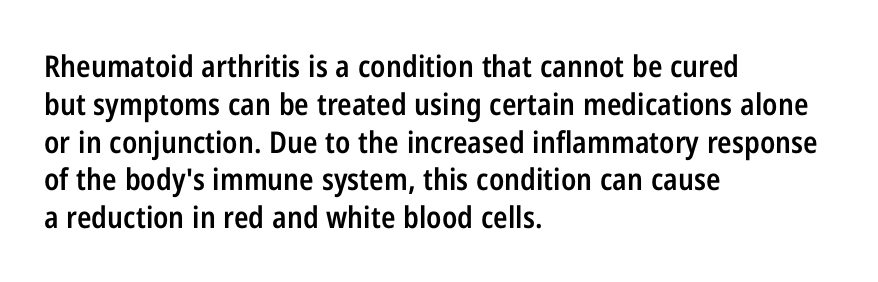
Q: Is the text bold? A: Semi-bold.
Q: Is the text italic (slanted)? A: No, it is upright.
Q: Is the typeface a serif or a sans-serif typeface? A: Sans-serif.
Q: Is the text underlined? A: No.
Q: How is the paragraph aligned? A: Left-aligned.
Q: Is the spacing between letters normal or unusually wide? A: Normal.
Q: Is the spacing between lines tight, normal or loose? A: Normal.
Q: Width (condensed, normal, or wide)? A: Condensed.
Q: Stroke contrast? A: Low.
Q: x-height? A: Medium.
Q: Monospaced? A: No.
